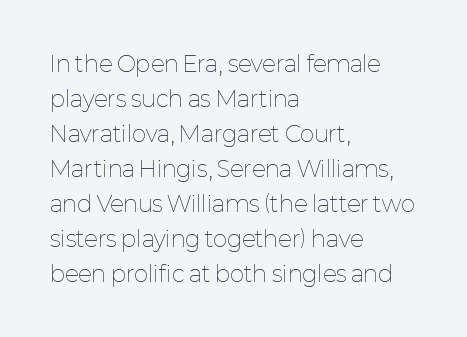
Every stem runs plumb, perpendicular to the baseline. Ink coverage per letter is moderate at most. Does extra space separate the letters? No, they use regular spacing. Line starts are locked; line ends wander. If you measured baseline to baseline, you'd find a middling distance.
